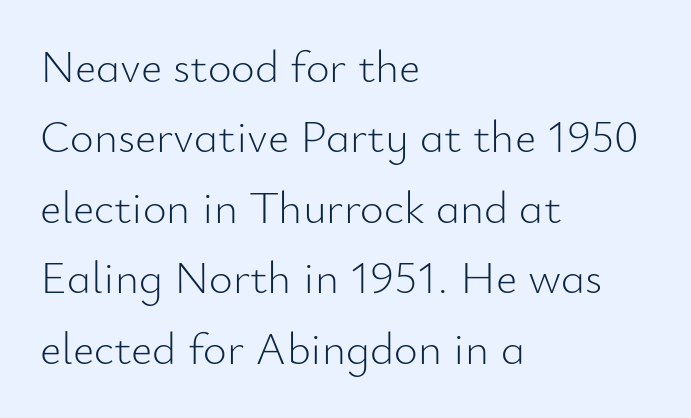
{"serif": "no", "italic": "no", "bold": "no", "weight": "light", "width": "normal", "stroke_contrast": "low", "x_height": "small", "monospaced": "no", "underline": "no", "align": "left", "line_spacing": "normal", "line_spacing_ratio": 1.53, "letter_spacing": "normal", "letter_spacing_em": 0.0, "glyph_px": 46}
